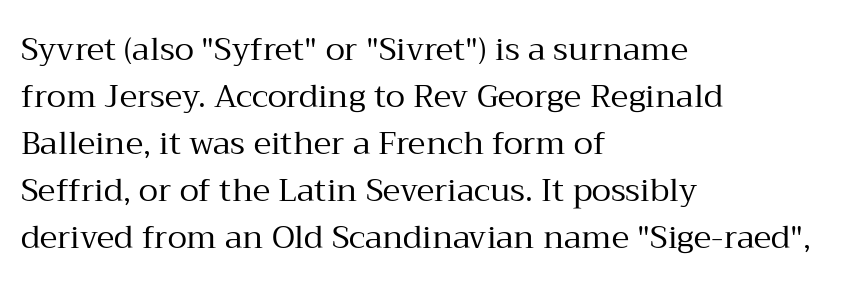
{"serif": "yes", "italic": "no", "bold": "no", "weight": "regular", "width": "normal", "stroke_contrast": "medium", "x_height": "medium", "monospaced": "no", "underline": "no", "align": "left", "line_spacing": "normal", "line_spacing_ratio": 1.47, "letter_spacing": "normal", "letter_spacing_em": 0.0, "glyph_px": 32}
